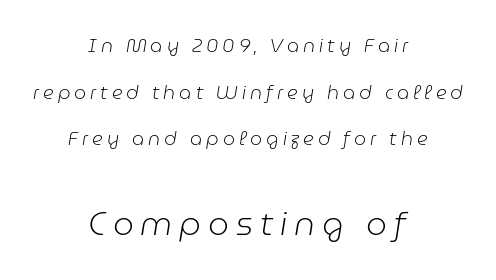
Q: Is the text bold? A: No.
Q: Is the text italic (slanted)? A: Yes, it leans right by about 9 degrees.
Q: Is the text underlined? A: No.
Q: How is the paragraph aligned? A: Centered.
Q: Is the spacing between letters normal or unusually wide? A: Unusually wide.
Q: Is the spacing between lines tight, normal or loose? A: Loose.
Q: Which block of text is set in a larger size, the first (top) or the second (bottom)? A: The second (bottom) one.
Q: Width (condensed, normal, or wide)? A: Normal.
Q: Stroke contrast? A: Low.
Q: x-height? A: Medium.
Q: Monospaced? A: No.
